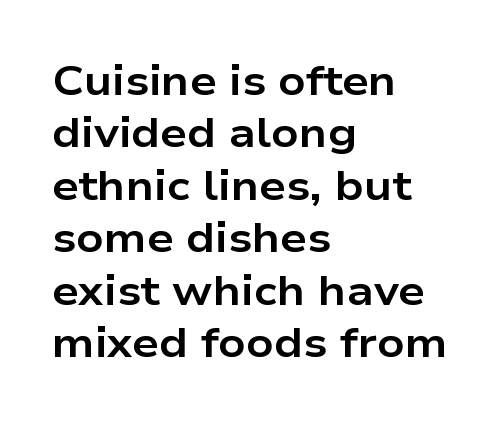
{"serif": "no", "italic": "no", "bold": "yes", "weight": "bold", "width": "wide", "stroke_contrast": "low", "x_height": "medium", "monospaced": "no", "underline": "no", "align": "left", "line_spacing": "normal", "line_spacing_ratio": 1.25, "letter_spacing": "normal", "letter_spacing_em": 0.0, "glyph_px": 42}
